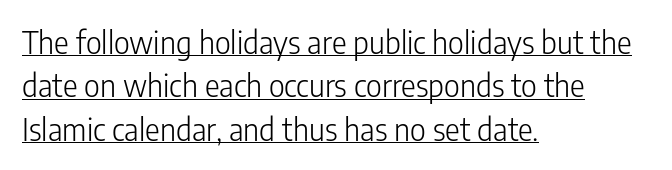
Q: Is the text bold? A: No.
Q: Is the text italic (slanted)? A: No, it is upright.
Q: Is the typeface a serif or a sans-serif typeface? A: Sans-serif.
Q: Is the text underlined? A: Yes.
Q: How is the paragraph aligned? A: Left-aligned.
Q: Is the spacing between letters normal or unusually wide? A: Normal.
Q: Is the spacing between lines tight, normal or loose? A: Normal.
Q: Width (condensed, normal, or wide)? A: Condensed.
Q: Stroke contrast? A: Low.
Q: x-height? A: Medium.
Q: Monospaced? A: No.
